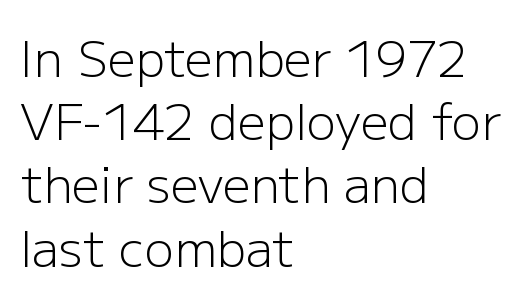
{"serif": "no", "italic": "no", "bold": "no", "weight": "light", "width": "normal", "stroke_contrast": "low", "x_height": "medium", "monospaced": "no", "underline": "no", "align": "left", "line_spacing": "normal", "line_spacing_ratio": 1.29, "letter_spacing": "normal", "letter_spacing_em": 0.0, "glyph_px": 49}
